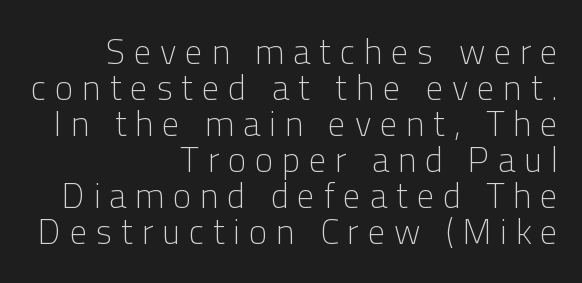
The image shows 35 px light sans-serif type, upright; set right-aligned, tight line spacing (1.03x), unusually wide letter spacing (+0.25 em), not underlined; low stroke contrast and a medium x-height.
